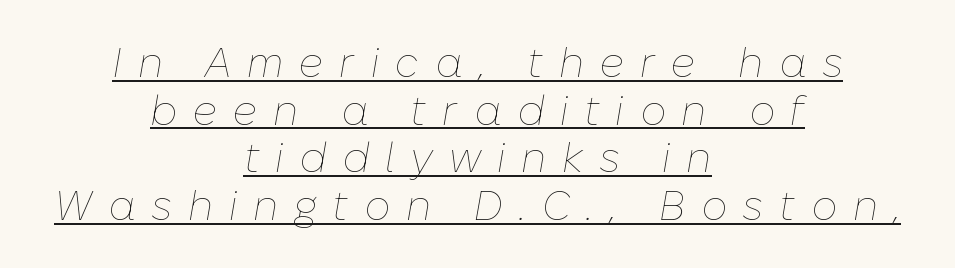
{"italic": "yes", "lean": "right", "slant_degrees": 10, "bold": "no", "weight": "thin", "width": "normal", "stroke_contrast": "low", "x_height": "medium", "monospaced": "no", "underline": "yes", "align": "center", "line_spacing_ratio": 1.16, "letter_spacing": "wide", "letter_spacing_em": 0.38, "glyph_px": 41}
